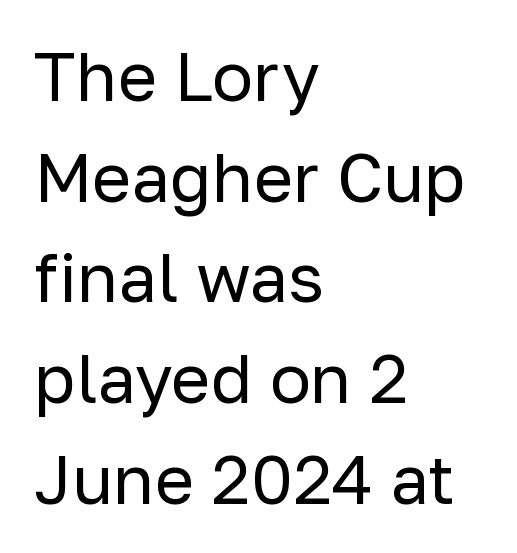
Q: Is the text bold? A: No.
Q: Is the text italic (slanted)? A: No, it is upright.
Q: Is the typeface a serif or a sans-serif typeface? A: Sans-serif.
Q: Is the text underlined? A: No.
Q: How is the paragraph aligned? A: Left-aligned.
Q: Is the spacing between letters normal or unusually wide? A: Normal.
Q: Is the spacing between lines tight, normal or loose? A: Normal.
Q: Width (condensed, normal, or wide)? A: Normal.
Q: Stroke contrast? A: Low.
Q: x-height? A: Medium.
Q: Monospaced? A: No.
